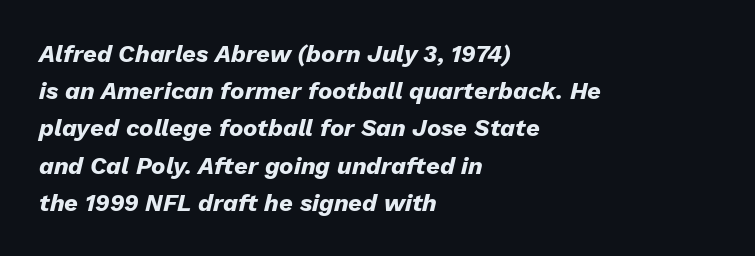
{"italic": "yes", "lean": "right", "slant_degrees": 13, "bold": "yes", "underline": "no", "align": "left", "line_spacing": "normal", "line_spacing_ratio": 1.55, "letter_spacing": "normal", "letter_spacing_em": 0.0, "glyph_px": 24}
